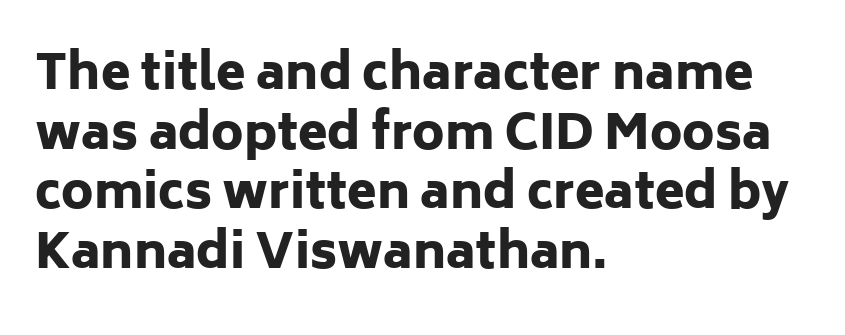
In terms of letterform style, serifs are entirely absent. The axis of the letterforms is exactly vertical. Weight: bold. This sample uses plain, unmodified letter spacing. Rule under the text: the space is simply empty. Notice how the passage keeps a crisp vertical edge on the left only.
